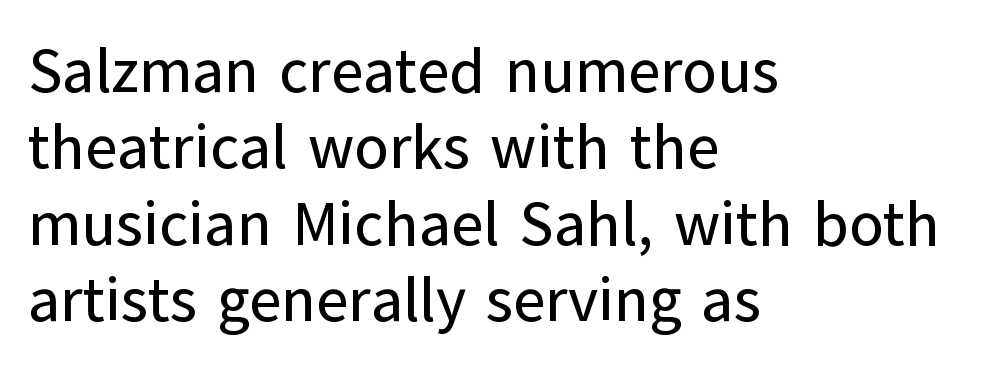
These lines stack with their left ends in a neat column. These lines are composed in type without serifs. A typesetter would call this zero additional tracking. You could not count columns in this text — the font is proportionally spaced. Unmarked baselines from the first word to the last.
